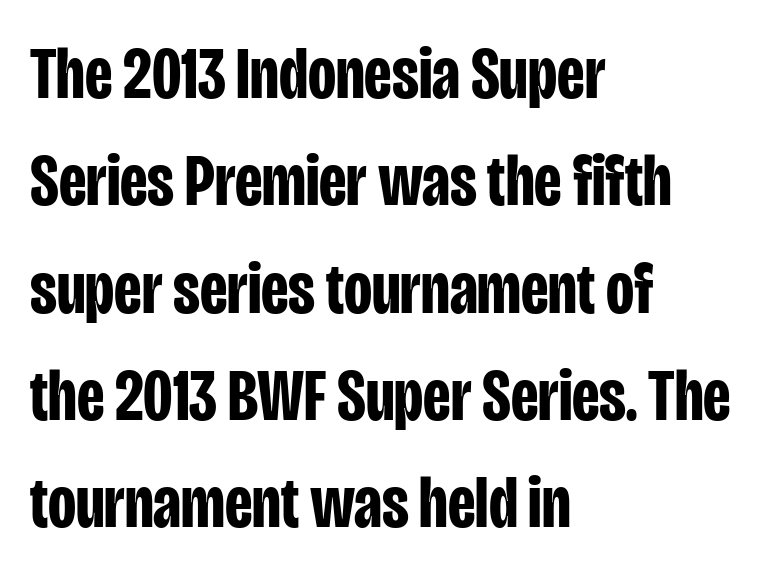
Reading down the column, the eye jumps a familiar distance to each next line. Unmarked baselines from the first word to the last. This is sans-serif lettering, the kind often seen on screens and signage. Casual observation: everything's shoved over to the left. You could call the tracking neutral — neither tight nor loose.
